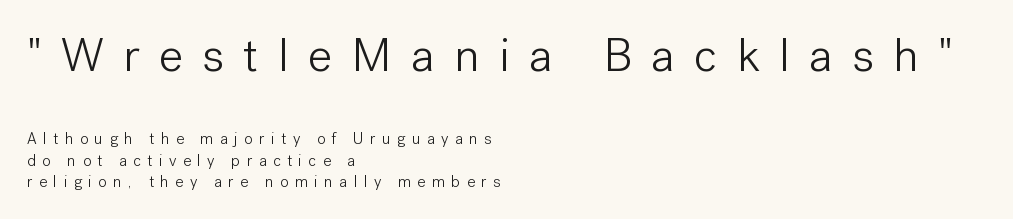
Is this a fixed-width face? No — the glyphs have proportional, varying widths. Notice how the stems are strictly vertical — no italics here. The lines in this sample share a left origin and differ only in where they stop. These two chunks differ in scale, with the top chunk taking the larger measure. The horizontal fit of the characters is loose and conspicuously gappy.
